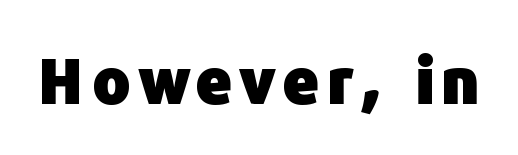
Check under the words: just untouched page. The letters advance in unequal steps, a hallmark of proportional type. Regarding serifs, this sample does without them. Look at the stroke-to-counter ratio: heavy, a bold. Tall strokes in this sample are plumb rather than angled.
